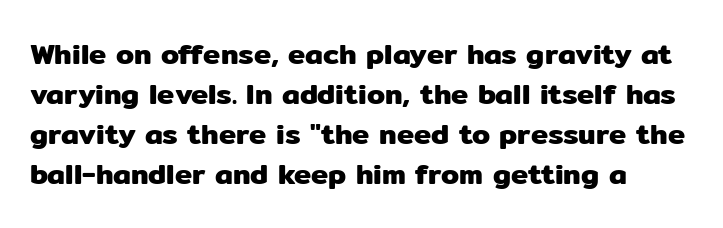
Q: Is the text italic (slanted)? A: No, it is upright.
Q: Is the typeface a serif or a sans-serif typeface? A: Sans-serif.
Q: Is the text underlined? A: No.
Q: How is the paragraph aligned? A: Left-aligned.
Q: Is the spacing between letters normal or unusually wide? A: Normal.
Q: Is the spacing between lines tight, normal or loose? A: Normal.
Q: Width (condensed, normal, or wide)? A: Normal.
Q: Stroke contrast? A: Low.
Q: x-height? A: Medium.
Q: Monospaced? A: No.
